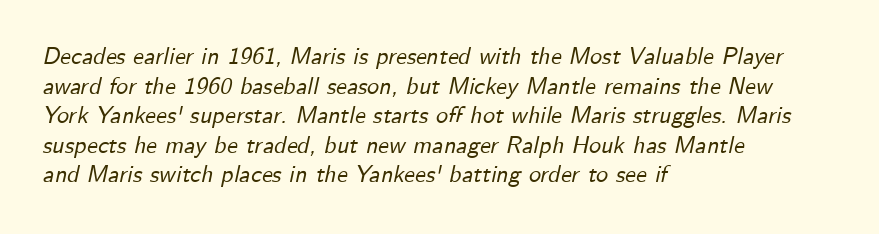
Q: Is the text italic (slanted)? A: Yes, it leans right by about 12 degrees.
Q: Is the text underlined? A: No.
Q: How is the paragraph aligned? A: Left-aligned.
Q: Is the spacing between letters normal or unusually wide? A: Normal.
